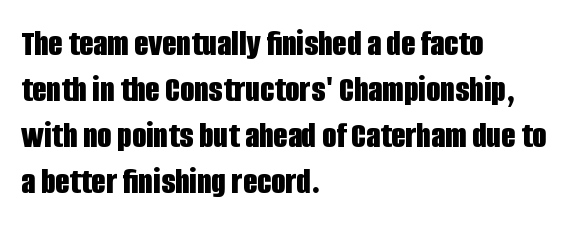
Q: Is the text bold? A: Yes.
Q: Is the text italic (slanted)? A: No, it is upright.
Q: Is the typeface a serif or a sans-serif typeface? A: Sans-serif.
Q: Is the text underlined? A: No.
Q: How is the paragraph aligned? A: Left-aligned.
Q: Is the spacing between letters normal or unusually wide? A: Normal.
Q: Width (condensed, normal, or wide)? A: Condensed.
Q: Stroke contrast? A: Low.
Q: x-height? A: Large.
Q: Monospaced? A: No.
